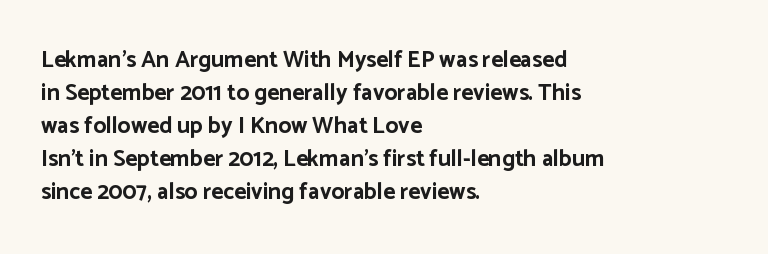
This sample keeps an unexceptional amount of space between lines. Strokes here are thick enough to call this a true bold. A student would call this left alignment; a typographer would say flush left, rag right. You can tell it's not italic because the verticals are truly vertical.
